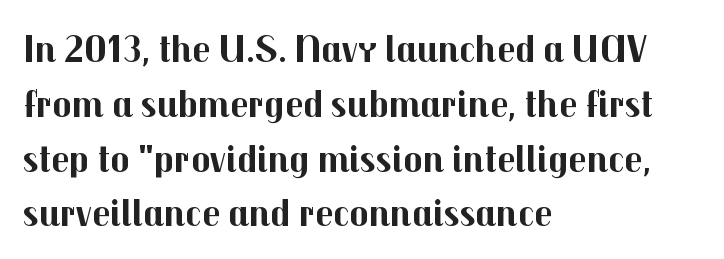
{"serif": "no", "italic": "no", "bold": "yes", "weight": "bold", "width": "normal", "stroke_contrast": "medium", "x_height": "medium", "monospaced": "no", "underline": "no", "align": "left", "line_spacing": "normal", "line_spacing_ratio": 1.37, "letter_spacing": "normal", "letter_spacing_em": 0.0, "glyph_px": 40}
